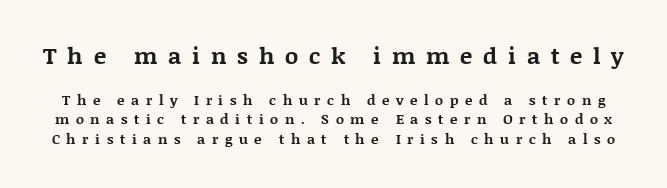
Typesetter's note — upper block bumped up in size, lower block left smaller. What's the leading like? Ordinary, nothing unusual. No italicization has been applied; the sample stays upright. Compared with an ordinary text face, these strokes are far heavier — a full bold. Observe the wide spacing: letters keep a clear distance from each other. Clear beneath every line of the passage.
